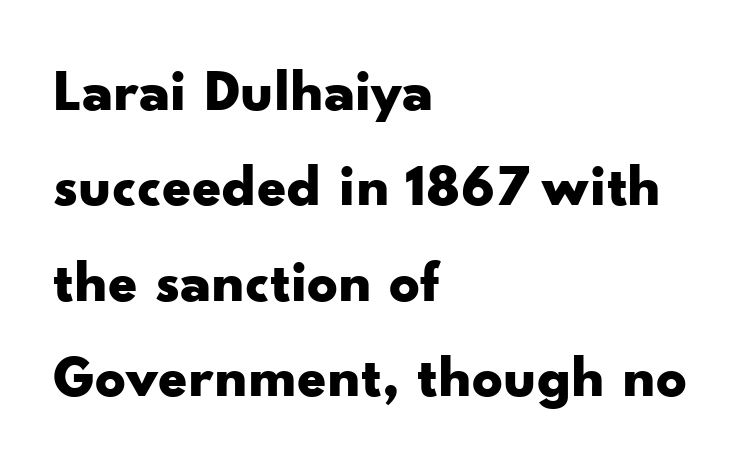
{"serif": "no", "italic": "no", "bold": "yes", "weight": "bold", "width": "wide", "stroke_contrast": "low", "x_height": "small", "monospaced": "no", "underline": "no", "align": "left", "line_spacing": "normal", "line_spacing_ratio": 1.59, "letter_spacing": "normal", "letter_spacing_em": 0.0, "glyph_px": 60}
